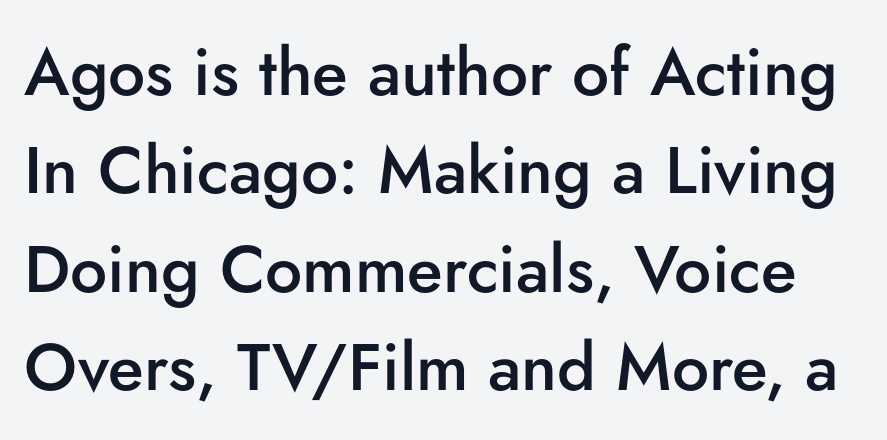
The image shows 66 px semibold sans-serif type, upright; set normal line spacing (1.49x), normal letter spacing, not underlined; low stroke contrast and a small x-height.
